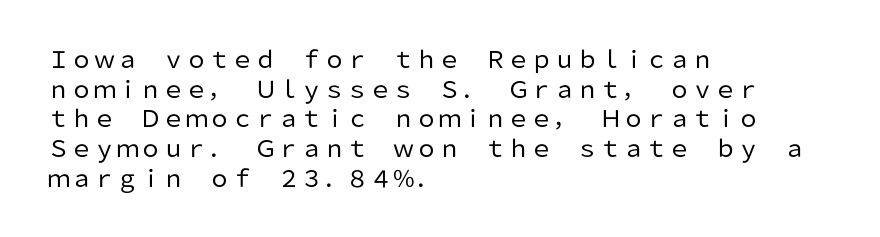
The image shows 23 px text type, upright; set left-aligned, normal line spacing (1.29x), normal letter spacing, not underlined.
